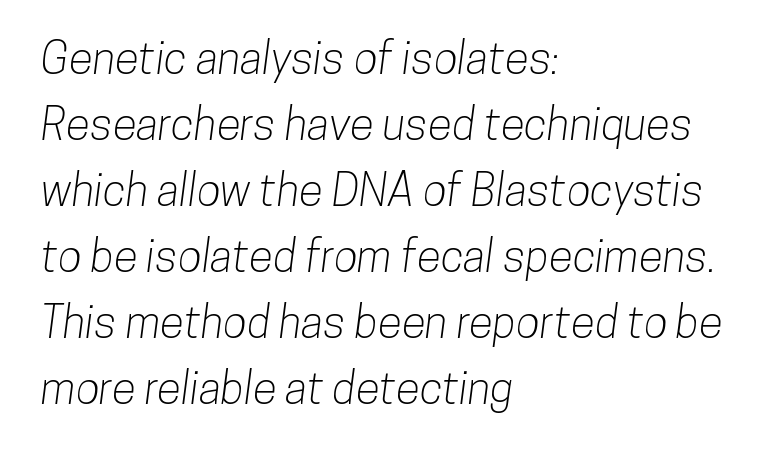
{"serif": "no", "width": "condensed", "stroke_contrast": "low", "x_height": "medium", "monospaced": "no", "underline": "no", "align": "left", "line_spacing": "normal", "line_spacing_ratio": 1.5, "letter_spacing": "normal", "letter_spacing_em": 0.0, "glyph_px": 44}
